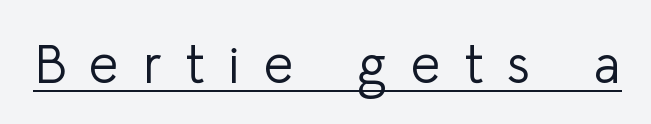
The image shows 53 px light sans-serif type, upright; set unusually wide letter spacing (+0.46 em), underlined; low stroke contrast and a medium x-height.
